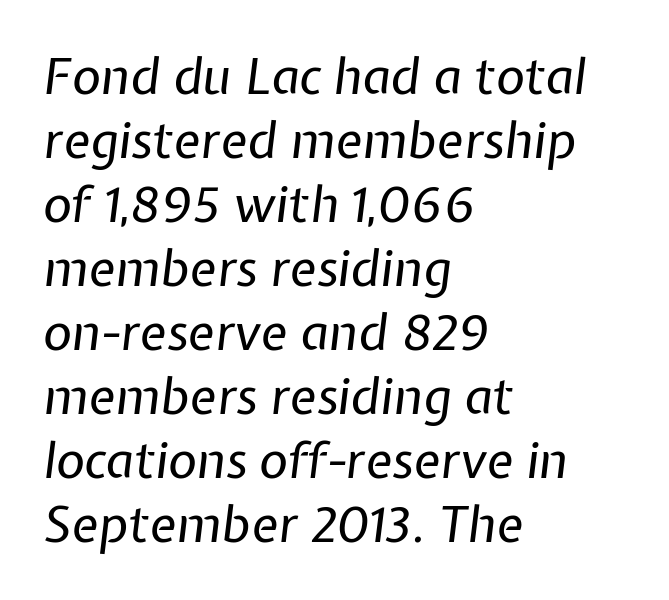
{"italic": "yes", "lean": "right", "slant_degrees": 7, "bold": "no", "weight": "regular", "width": "normal", "stroke_contrast": "low", "x_height": "medium", "monospaced": "no", "underline": "no", "align": "left", "line_spacing": "normal", "line_spacing_ratio": 1.28, "letter_spacing": "normal", "letter_spacing_em": 0.0, "glyph_px": 50}
